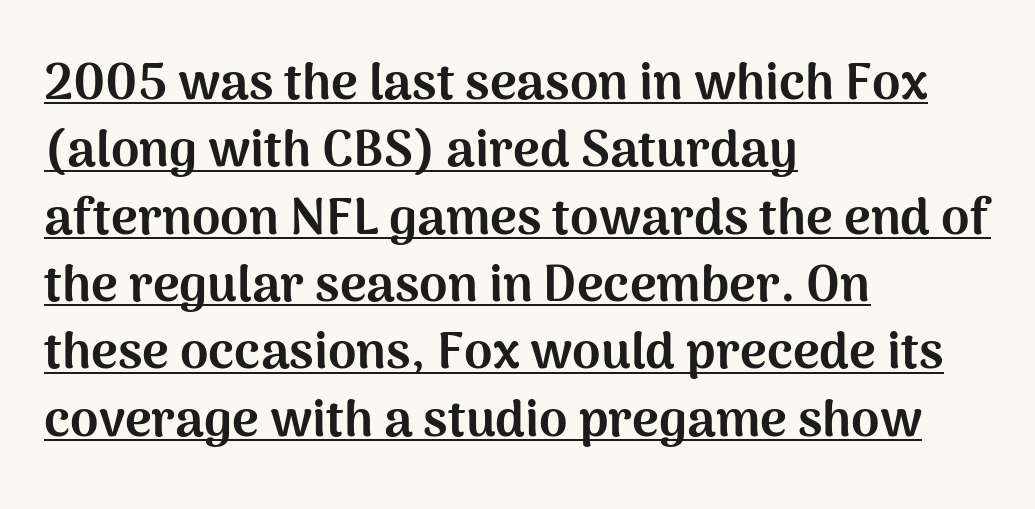
The image shows 51 px bold sans-serif type, upright; set left-aligned, normal line spacing (1.32x), normal letter spacing, underlined; medium stroke contrast and a medium x-height.
